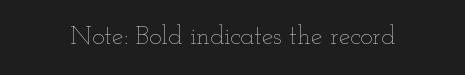
A roman cut, with each character standing at attention. Decoration check: the copy has no underline. The gaps between neighbouring characters are ordinary and unremarkable. Bold? No — there's no thickening of the strokes.
